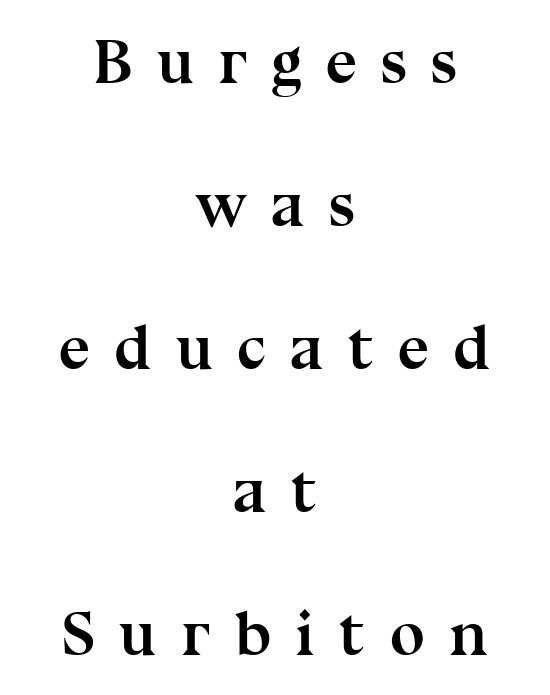
Each word looks stretched out because of the extra space between its letters. Each letter's strokes conclude with small projecting serifs. Posture: upright roman. Successive baselines arrive slowly, with a big drop between each. The strip under each line holds only bare page. Emphasis by weight is at full strength: bold.
